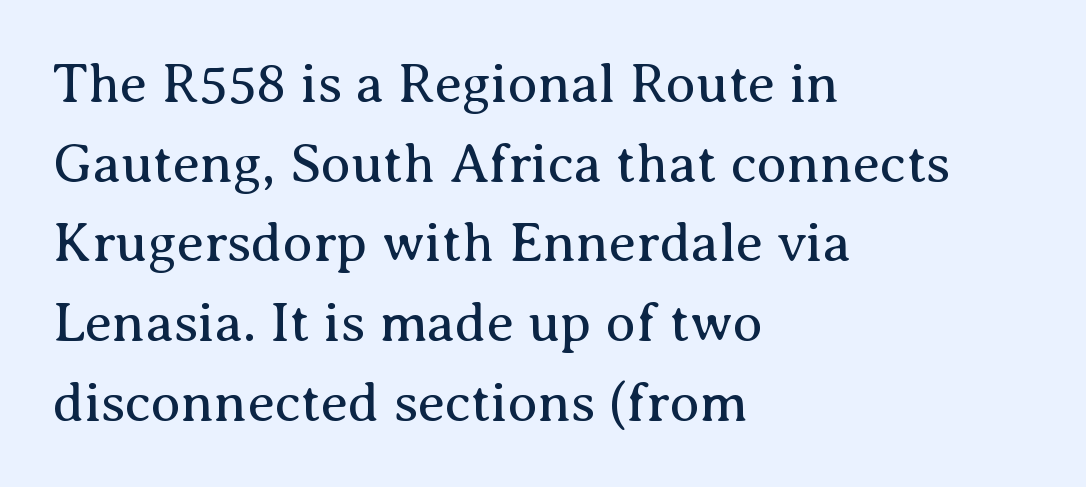
The image shows 55 px regular-weight serif type, upright; set left-aligned, normal line spacing (1.45x), normal letter spacing, not underlined; medium stroke contrast and a medium x-height.
